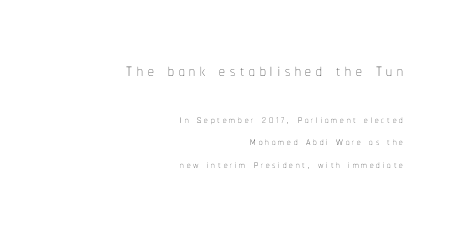
Every character sits straight up, as roman type does. No letter is thick-stroked: the sample isn't bold. Leading: standard. Layout note: lines flush right.
